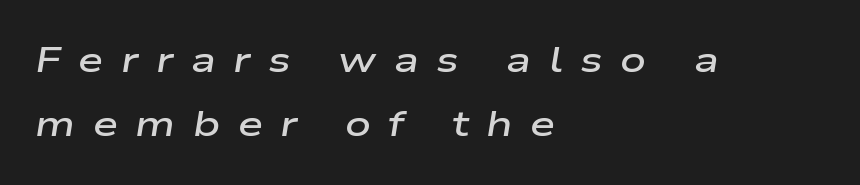
The tracking jumps out immediately: characters are airy and widely separated. Note the varied advance widths — an 'i' is clearly narrower than an 'm'. In terms of weight, the rendering is demibold, just under bold. Anything drawn beneath the words? Only blank space. All the whitespace from short lines collects on the right.
